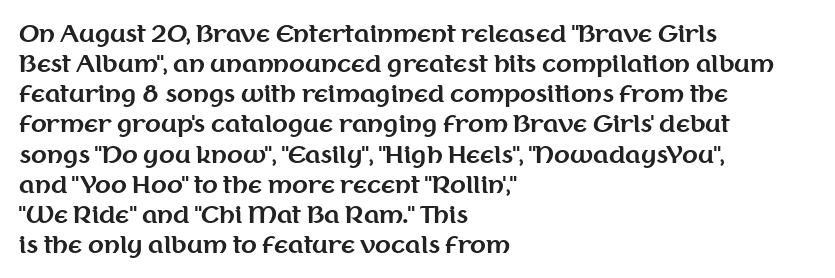
{"italic": "no", "bold": "yes", "underline": "no", "align": "left", "line_spacing": "normal", "line_spacing_ratio": 1.31, "letter_spacing": "normal", "letter_spacing_em": 0.0, "glyph_px": 23}
